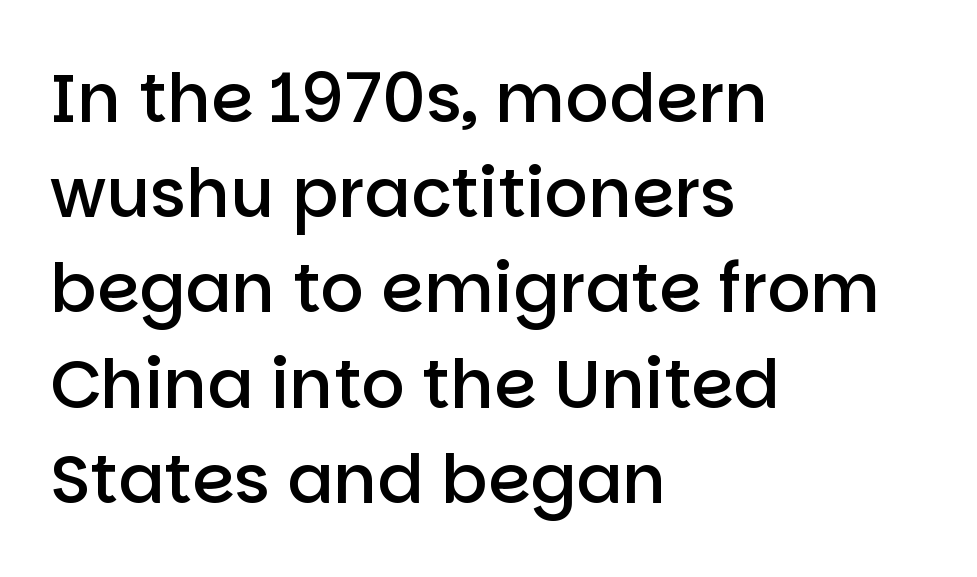
Underlining? Definitely not there. Is there much room between lines? A standard amount, neither cramped nor airy. The typeface chosen for these lines omits serifs. The letters sit at their default tracking, neither squeezed nor spread. Quick note: not italic, upright.
